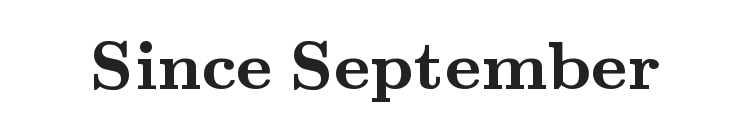
The image shows 69 px semibold, wide serif type, upright; set normal letter spacing, not underlined; medium stroke contrast and a small x-height.
